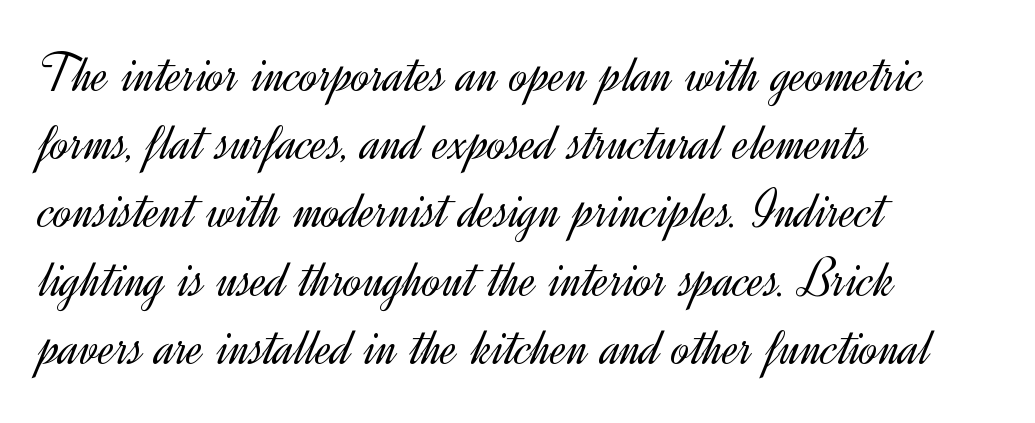
Q: Is the text bold? A: No.
Q: Is the text italic (slanted)? A: Yes.
Q: Is the typeface a serif or a sans-serif typeface? A: Sans-serif.
Q: Is the text underlined? A: No.
Q: How is the paragraph aligned? A: Left-aligned.
Q: Is the spacing between letters normal or unusually wide? A: Normal.
Q: Width (condensed, normal, or wide)? A: Normal.
Q: x-height? A: Small.
Q: Monospaced? A: No.
